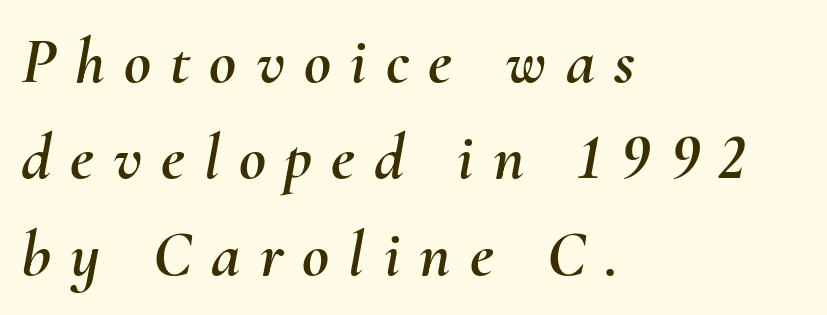
Q: Is the text italic (slanted)? A: Yes, it leans right by about 10 degrees.
Q: Is the text underlined? A: No.
Q: How is the paragraph aligned? A: Left-aligned.
Q: Is the spacing between letters normal or unusually wide? A: Unusually wide.
Q: Is the spacing between lines tight, normal or loose? A: Normal.
Q: Width (condensed, normal, or wide)? A: Normal.
Q: Stroke contrast? A: Medium.
Q: x-height? A: Small.
Q: Monospaced? A: No.
